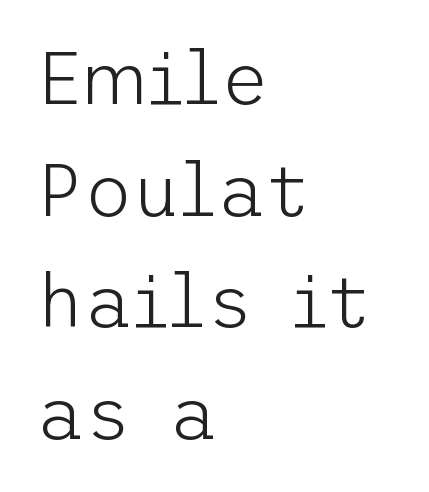
The image shows 74 px light sans-serif type, upright; set left-aligned, normal line spacing (1.51x), normal letter spacing, not underlined; low stroke contrast and a medium x-height.
